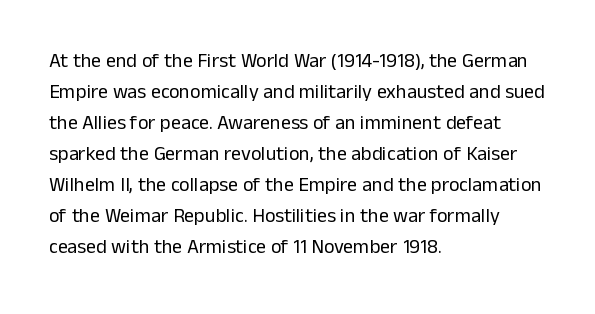
The image shows 20 px text type, upright; set left-aligned, normal line spacing (1.55x), normal letter spacing, not underlined.
